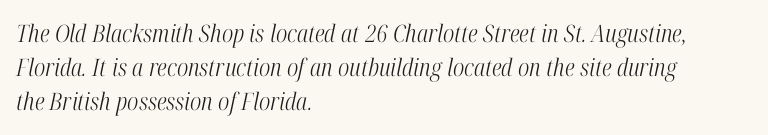
The image shows 24 px text type, italic (leaning right); set left-aligned, normal line spacing (1.42x), normal letter spacing, not underlined.
